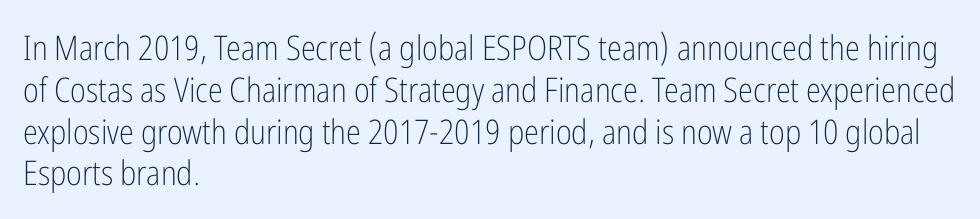
Is this a fixed-width face? No — the glyphs have proportional, varying widths. Honestly, the letter spacing is just normal — you wouldn't notice it. Ascenders rise straight up at ninety degrees. Vertical stems look standard width or narrower in stroke. Classification — sans serif. The lines are quadded left.
